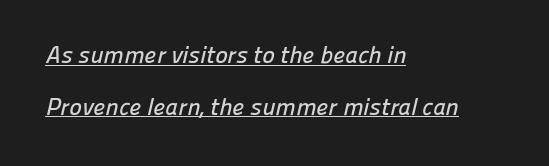
Q: Is the text underlined? A: Yes.
Q: How is the paragraph aligned? A: Left-aligned.
Q: Is the spacing between letters normal or unusually wide? A: Normal.
Q: Is the spacing between lines tight, normal or loose? A: Loose.
